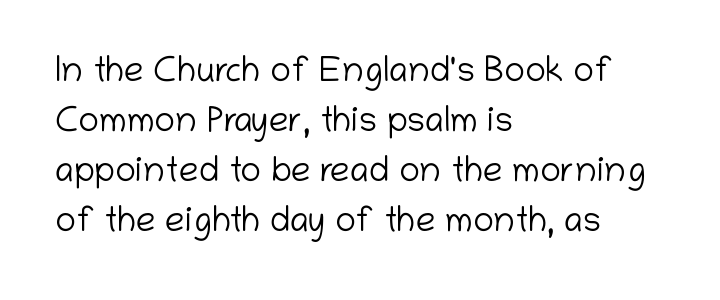
{"serif": "no", "italic": "no", "bold": "no", "weight": "light", "width": "normal", "stroke_contrast": "low", "x_height": "medium", "monospaced": "no", "underline": "no", "align": "left", "line_spacing": "normal", "line_spacing_ratio": 1.43, "letter_spacing": "normal", "letter_spacing_em": 0.0, "glyph_px": 35}
